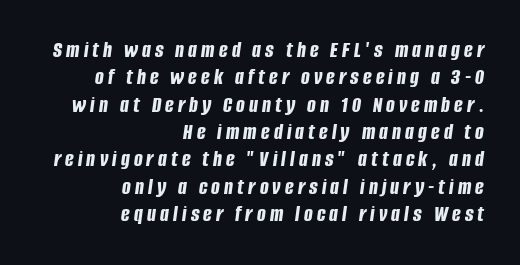
Notice how the passage keeps a crisp vertical edge on the right only. Heft: maximum for text — a bold. Does the lettering tilt? It does — this is italic. This rendering features lettering with no underline.
